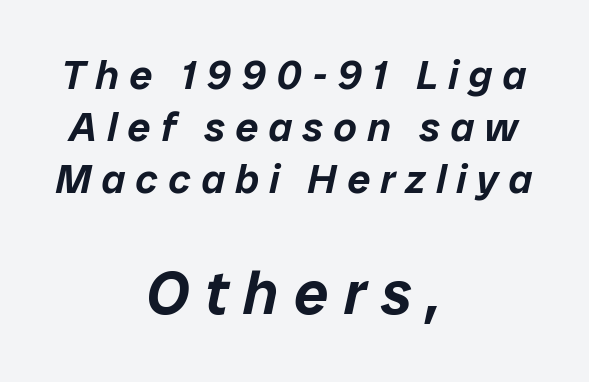
Q: Is the text italic (slanted)? A: Yes, it leans right by about 12 degrees.
Q: Is the text underlined? A: No.
Q: How is the paragraph aligned? A: Centered.
Q: Is the spacing between letters normal or unusually wide? A: Unusually wide.
Q: Is the spacing between lines tight, normal or loose? A: Normal.
Q: Which block of text is set in a larger size, the first (top) or the second (bottom)? A: The second (bottom) one.
Q: Width (condensed, normal, or wide)? A: Normal.
Q: Stroke contrast? A: Low.
Q: x-height? A: Medium.
Q: Monospaced? A: No.
